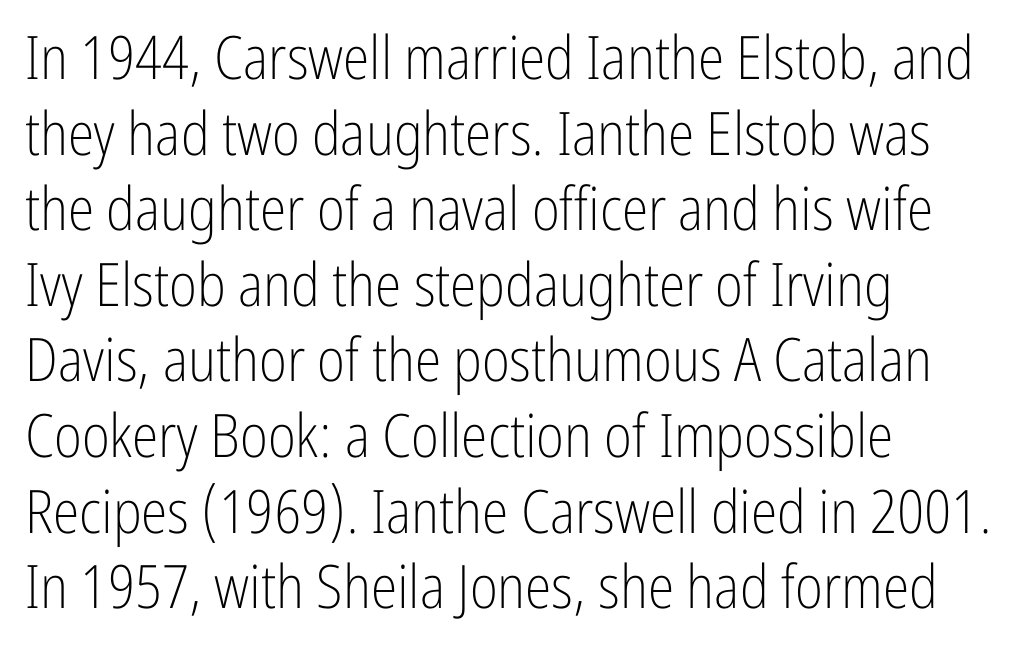
Q: Is the text bold? A: No.
Q: Is the text italic (slanted)? A: No, it is upright.
Q: Is the typeface a serif or a sans-serif typeface? A: Sans-serif.
Q: Is the text underlined? A: No.
Q: How is the paragraph aligned? A: Left-aligned.
Q: Is the spacing between letters normal or unusually wide? A: Normal.
Q: Is the spacing between lines tight, normal or loose? A: Normal.
Q: Width (condensed, normal, or wide)? A: Condensed.
Q: Stroke contrast? A: Low.
Q: x-height? A: Medium.
Q: Monospaced? A: No.
